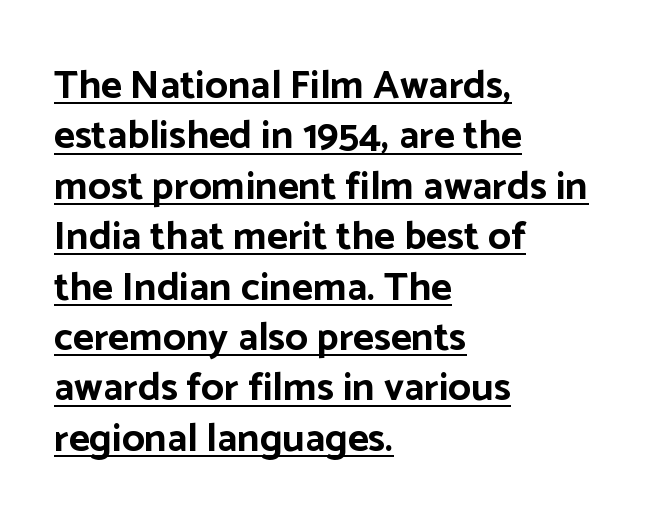
The image shows 40 px bold sans-serif type, upright; set left-aligned, normal line spacing (1.26x), normal letter spacing, underlined; low stroke contrast and a medium x-height.
